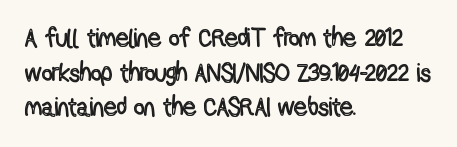
Reading down the block, your eye returns to a fixed left position each line. The line-height multiplier appears to be the usual default. Anything drawn beneath the words? Only blank space. Nope, not italic — everything's standing straight. No extra tracking has been applied to these lines.
